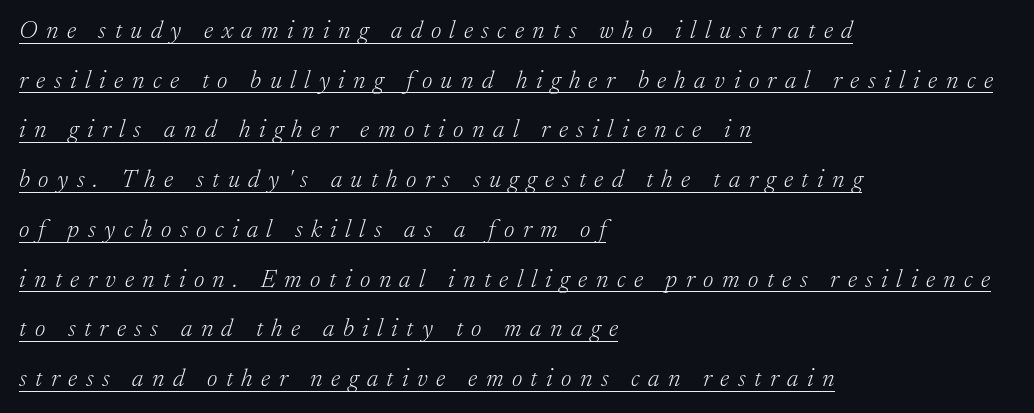
What stands out about the letter spacing? Its width — letters are far apart. You could fit nearly another row in the gap between these rows. A rule runs beneath these lines of type. The text block is weighted toward the left margin, trailing off unevenly rightward. The cut favours lightness, reaching ordinary text weight at its darkest. Style check: oblique.
